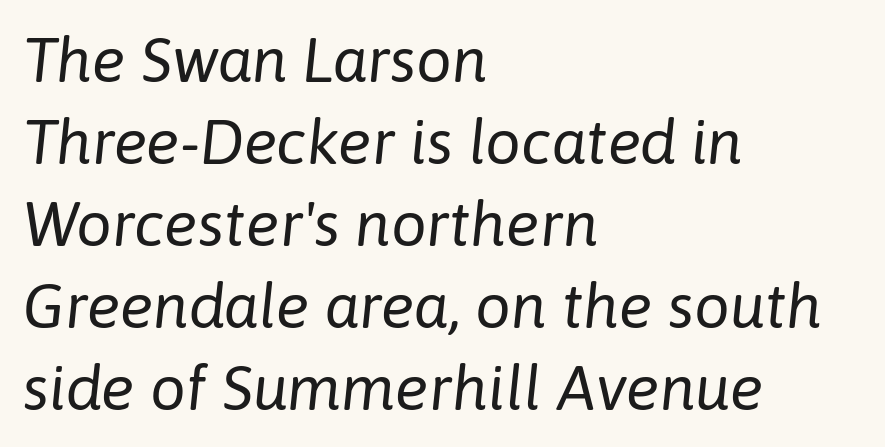
Style check: oblique. Compared with typical paragraphs, the rows here are spaced about the same. A typesetter would call this proportional, since set widths differ per character. Words appear dense and cohesive because spacing is normal.
